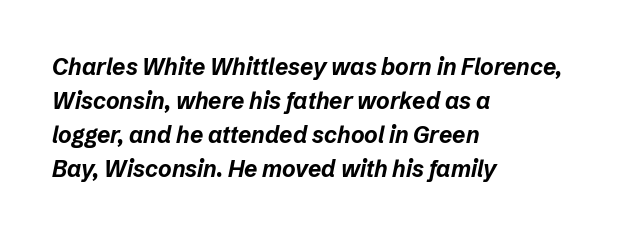
The image shows 23 px bold type, italic (leaning right); set left-aligned, normal line spacing (1.48x), normal letter spacing, not underlined.
